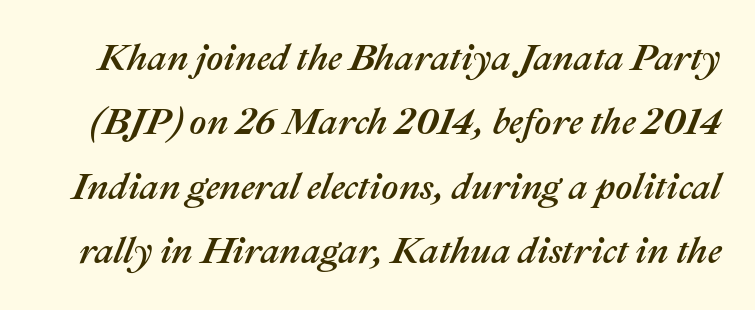
Here the designer chose a conventional face with non-uniform glyph widths. The strip under each line holds only bare page. Standard letterfit; no display-style spreading of the glyphs. Slanted lettering throughout.
